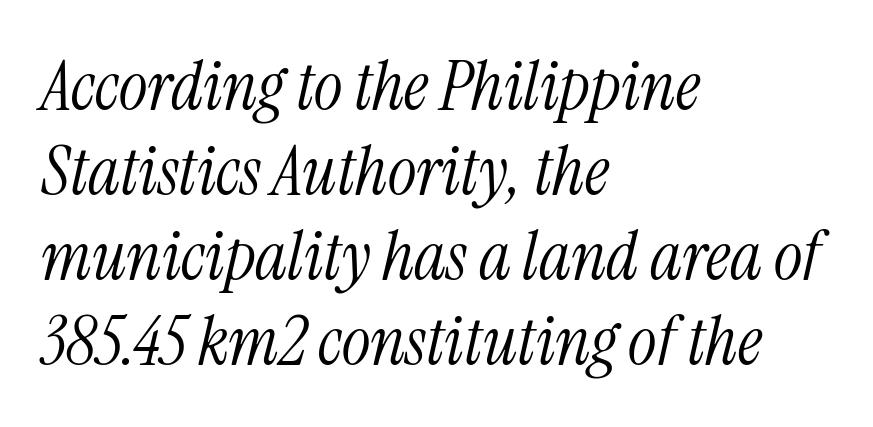
The glyphs are unaccompanied by any horizontal stroke below them. The tracking reads as untouched default to a designer's eye. The lettering tilts uniformly, giving the passage an italic look. Stroke terminals: seriffed. The paragraph has a hard left edge and a soft right edge. The rendering uses natural spacing where letterforms have individual widths.
